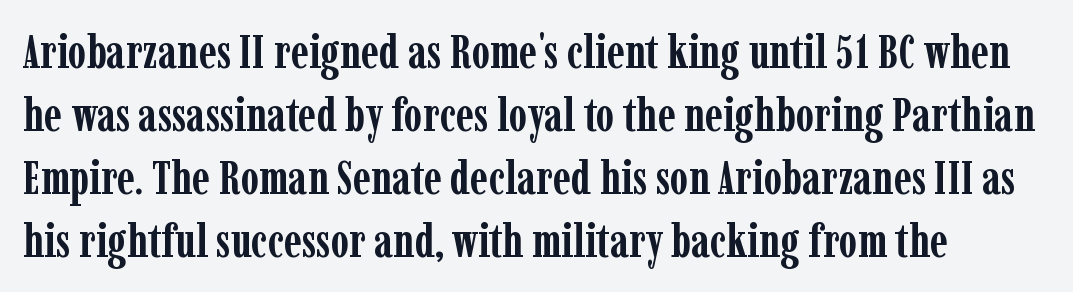
Q: Is the text bold? A: Yes.
Q: Is the text italic (slanted)? A: No, it is upright.
Q: Is the typeface a serif or a sans-serif typeface? A: Serif.
Q: Is the text underlined? A: No.
Q: Is the spacing between letters normal or unusually wide? A: Normal.
Q: Is the spacing between lines tight, normal or loose? A: Normal.
Q: Width (condensed, normal, or wide)? A: Condensed.
Q: Stroke contrast? A: Low.
Q: x-height? A: Medium.
Q: Monospaced? A: No.
